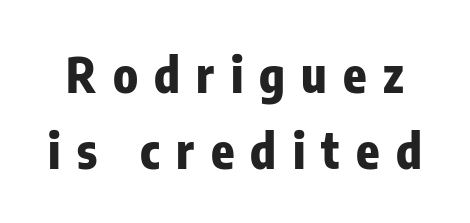
{"serif": "no", "italic": "no", "bold": "yes", "weight": "heavy", "width": "condensed", "stroke_contrast": "low", "x_height": "medium", "monospaced": "no", "underline": "no", "line_spacing": "normal", "line_spacing_ratio": 1.58, "letter_spacing": "wide", "letter_spacing_em": 0.34, "glyph_px": 48}
